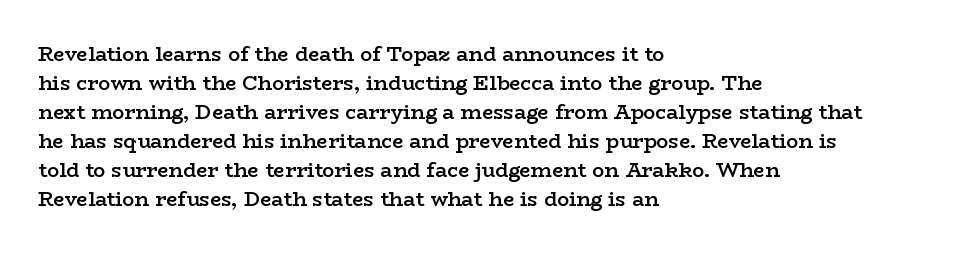
The typography opts for an upright posture over an oblique one. Descenders hang freely into open space. These lines sit exactly where default settings would place them. Stroke thickness is moderately raised; the sample reads as semibold. What stands out about the letter spacing? Nothing — it is the standard amount.
